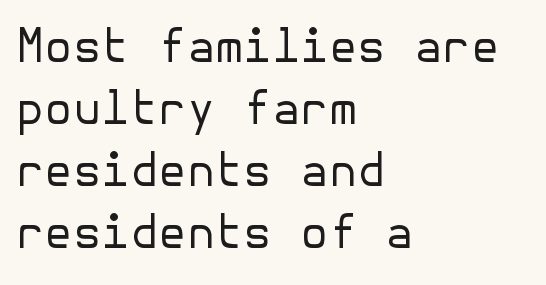
The image shows 46 px regular-weight sans-serif type, upright; set left-aligned, normal line spacing (1.35x), normal letter spacing, not underlined; low stroke contrast and a medium x-height.
